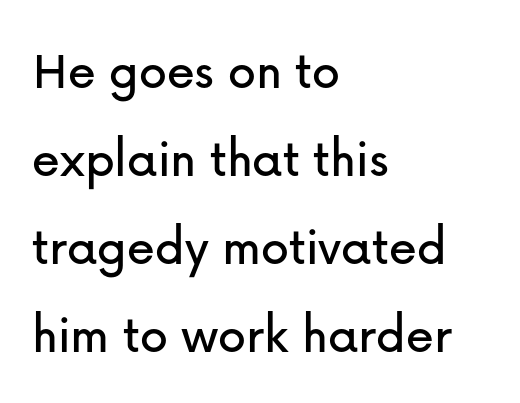
A typesetter would call this proportional, since set widths differ per character. All the whitespace from short lines collects on the right. In terms of leading, this rendering sits right in the middle. Serif or sans? Sans — the stroke terminals are bare. Here the glyphs are tracked normally, forming tight word shapes. Nobody drew a line under any word here.
